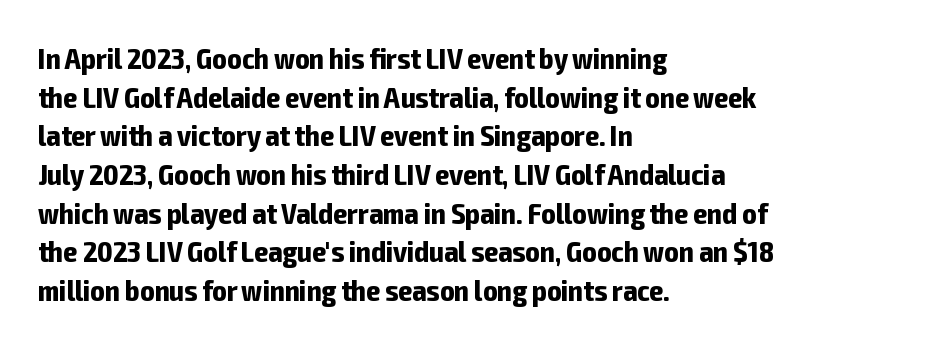
Each letter keeps its own natural width here, so spacing adapts to shape. Underline: absent. Alignment: flush left. Every stem runs plumb, perpendicular to the baseline. Are there feet on the stems? There aren't — it's a sans. Baseline-to-baseline distance is the conventional proportion of letter height.
